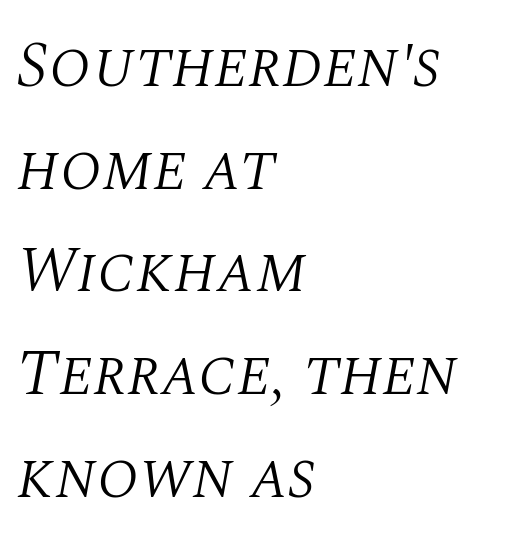
Q: Is the text bold? A: No.
Q: Is the text italic (slanted)? A: Yes, it leans right by about 10 degrees.
Q: Is the typeface a serif or a sans-serif typeface? A: Serif.
Q: Is the text underlined? A: No.
Q: How is the paragraph aligned? A: Left-aligned.
Q: Is the spacing between letters normal or unusually wide? A: Normal.
Q: Is the spacing between lines tight, normal or loose? A: Normal.
Q: Width (condensed, normal, or wide)? A: Normal.
Q: Stroke contrast? A: Medium.
Q: x-height? A: Large.
Q: Monospaced? A: No.
